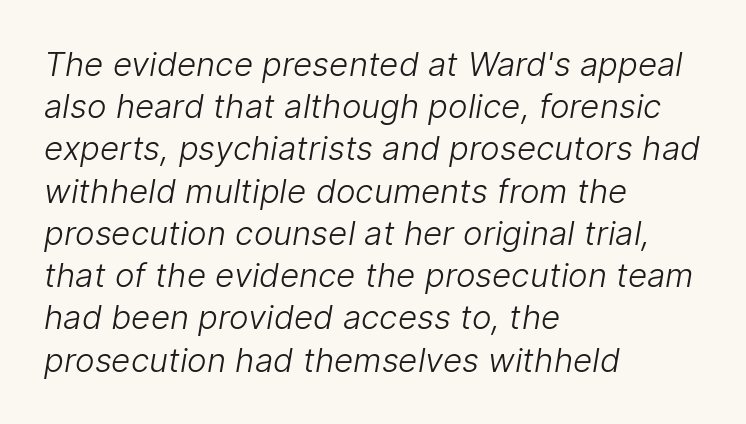
{"serif": "no", "bold": "no", "weight": "light", "width": "normal", "stroke_contrast": "low", "x_height": "medium", "monospaced": "no", "underline": "no", "align": "left", "line_spacing": "normal", "line_spacing_ratio": 1.28, "letter_spacing": "normal", "letter_spacing_em": 0.0, "glyph_px": 33}
